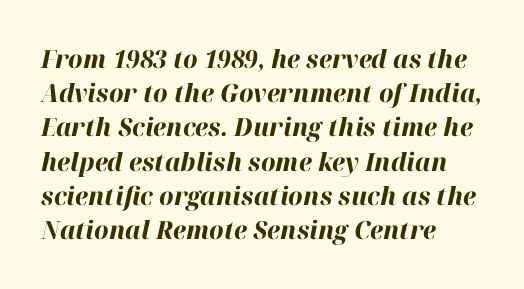
Q: Is the text bold? A: Yes.
Q: Is the text italic (slanted)? A: Yes, it leans right by about 12 degrees.
Q: Is the text underlined? A: No.
Q: How is the paragraph aligned? A: Left-aligned.
Q: Is the spacing between letters normal or unusually wide? A: Normal.
Q: Is the spacing between lines tight, normal or loose? A: Normal.
